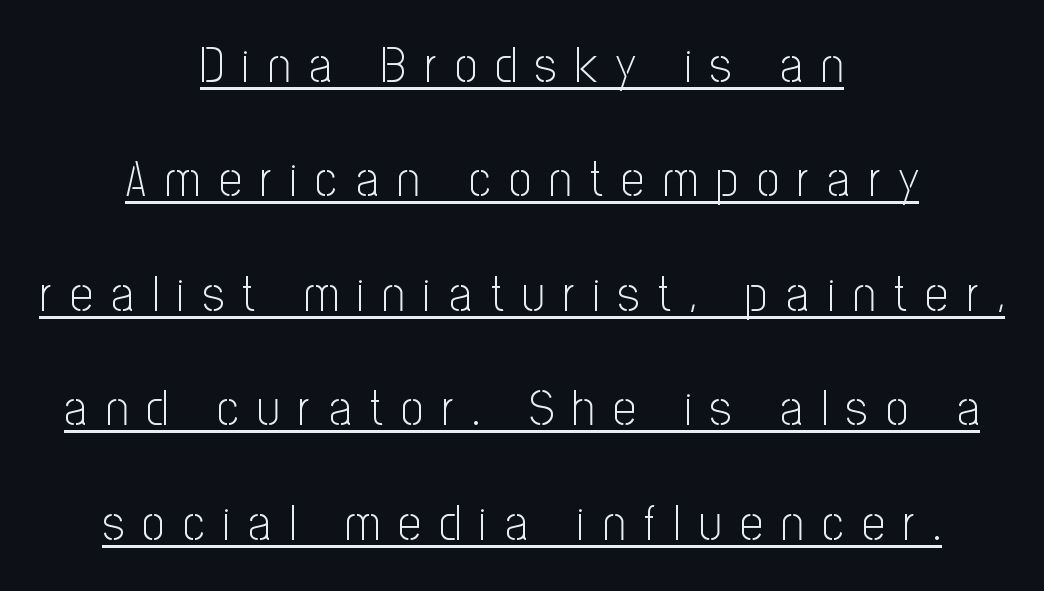
{"serif": "no", "italic": "no", "bold": "no", "weight": "light", "width": "condensed", "stroke_contrast": "low", "x_height": "medium", "monospaced": "no", "underline": "yes", "align": "center", "line_spacing": "loose", "line_spacing_ratio": 2.29, "letter_spacing": "wide", "letter_spacing_em": 0.37, "glyph_px": 50}
